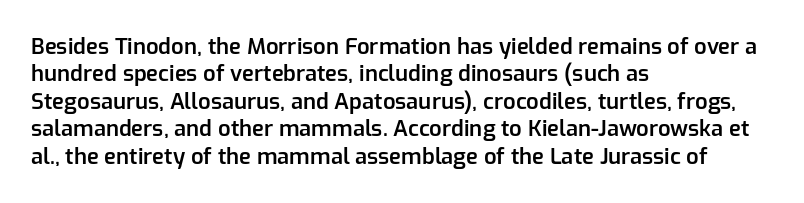
{"italic": "no", "bold": "semi", "underline": "no", "align": "left", "line_spacing": "normal", "line_spacing_ratio": 1.25, "letter_spacing": "normal", "letter_spacing_em": 0.0, "glyph_px": 22}
